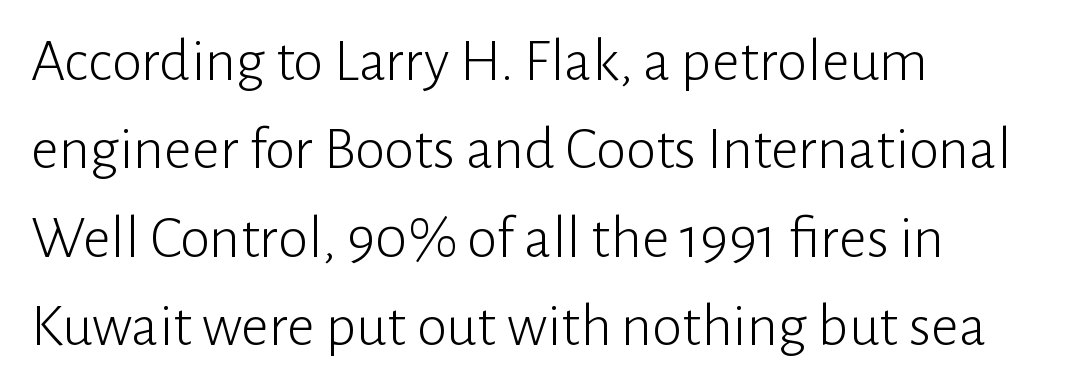
The font sits on the lighter half of the weight spectrum, regular included. One-word summary of the alignment: left. The letters advance in unequal steps, a hallmark of proportional type. Is the letter spacing exaggerated? No — it looks like the ordinary default.
